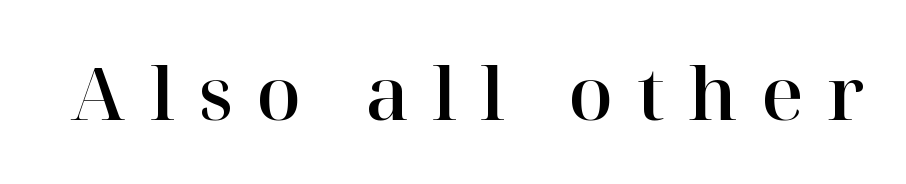
The image shows 73 px serif type, upright; set unusually wide letter spacing (+0.32 em), not underlined; high stroke contrast and a medium x-height.
